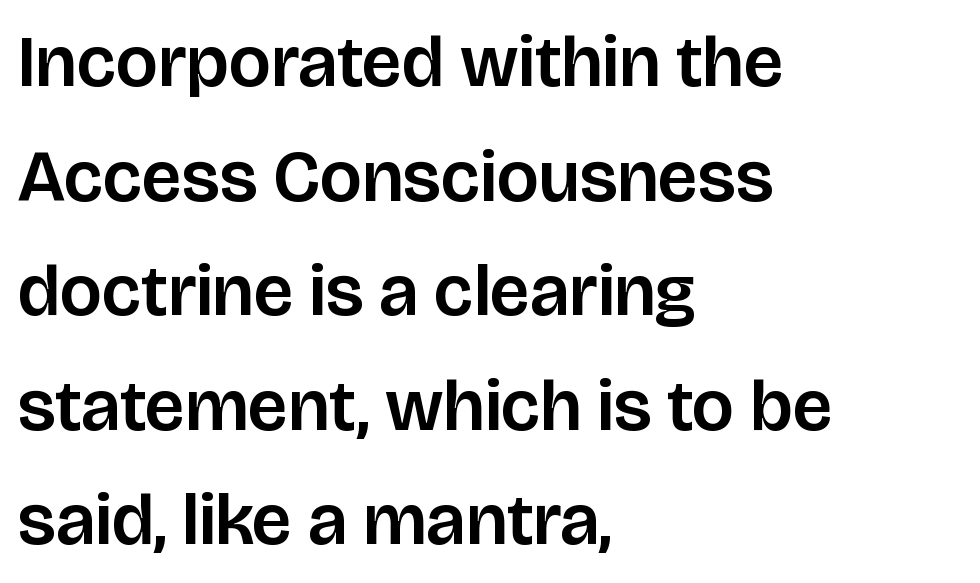
Q: Is the text italic (slanted)? A: No, it is upright.
Q: Is the typeface a serif or a sans-serif typeface? A: Sans-serif.
Q: Is the text underlined? A: No.
Q: How is the paragraph aligned? A: Left-aligned.
Q: Is the spacing between letters normal or unusually wide? A: Normal.
Q: Is the spacing between lines tight, normal or loose? A: Normal.
Q: Width (condensed, normal, or wide)? A: Normal.
Q: Stroke contrast? A: Low.
Q: x-height? A: Large.
Q: Monospaced? A: No.
